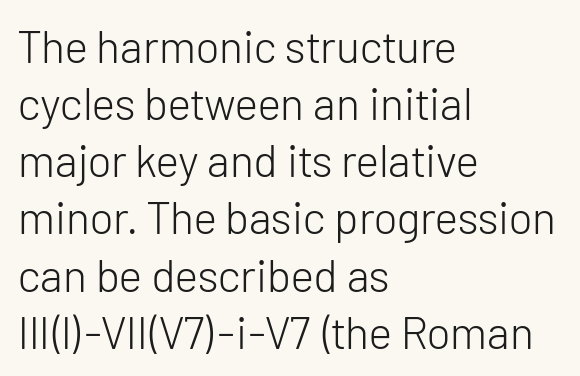
Q: Is the text bold? A: No.
Q: Is the text italic (slanted)? A: No, it is upright.
Q: Is the typeface a serif or a sans-serif typeface? A: Sans-serif.
Q: Is the text underlined? A: No.
Q: How is the paragraph aligned? A: Left-aligned.
Q: Is the spacing between letters normal or unusually wide? A: Normal.
Q: Is the spacing between lines tight, normal or loose? A: Normal.
Q: Width (condensed, normal, or wide)? A: Normal.
Q: Stroke contrast? A: Low.
Q: x-height? A: Medium.
Q: Monospaced? A: No.
